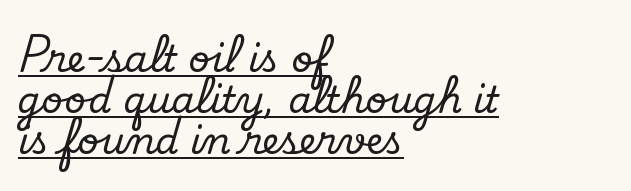
This sample has the flowing, uneven cadence of proportional lettering. The rendering uses a small line-height, squeezing the rows. The letters carry serifs — small finishing strokes at the ends of their stems. This rendering leaves character spacing at its baseline value. Descenders here cross a horizontal rule under the line.
